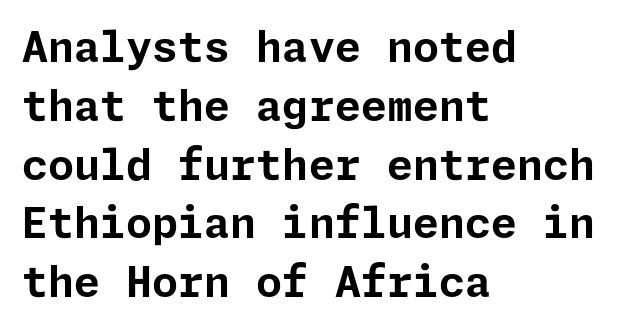
Q: Is the text bold? A: Yes.
Q: Is the text italic (slanted)? A: No, it is upright.
Q: Is the typeface a serif or a sans-serif typeface? A: Sans-serif.
Q: Is the text underlined? A: No.
Q: How is the paragraph aligned? A: Left-aligned.
Q: Is the spacing between letters normal or unusually wide? A: Normal.
Q: Is the spacing between lines tight, normal or loose? A: Normal.
Q: Width (condensed, normal, or wide)? A: Normal.
Q: Stroke contrast? A: Low.
Q: x-height? A: Medium.
